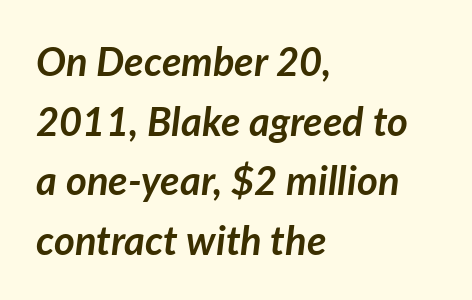
Q: Is the text bold? A: Yes.
Q: Is the text italic (slanted)? A: Yes, it leans right by about 7 degrees.
Q: Is the text underlined? A: No.
Q: How is the paragraph aligned? A: Left-aligned.
Q: Is the spacing between letters normal or unusually wide? A: Normal.
Q: Is the spacing between lines tight, normal or loose? A: Normal.
Q: Width (condensed, normal, or wide)? A: Normal.
Q: Stroke contrast? A: Low.
Q: x-height? A: Medium.
Q: Monospaced? A: No.
